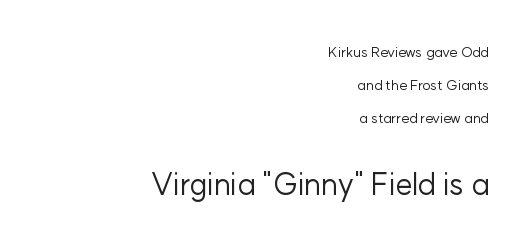
{"serif": "no", "italic": "no", "bold": "no", "weight": "regular", "width": "normal", "stroke_contrast": "low", "x_height": "medium", "monospaced": "no", "underline": "no", "align": "right", "line_spacing": "loose", "line_spacing_ratio": 2.34, "letter_spacing": "normal", "letter_spacing_em": 0.0, "larger_block": "second", "size_ratio": 2.14, "glyph_px": 30}
